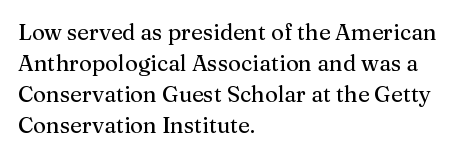
{"italic": "no", "underline": "no", "align": "left", "line_spacing": "normal", "line_spacing_ratio": 1.41, "letter_spacing": "normal", "letter_spacing_em": 0.0, "glyph_px": 22}
